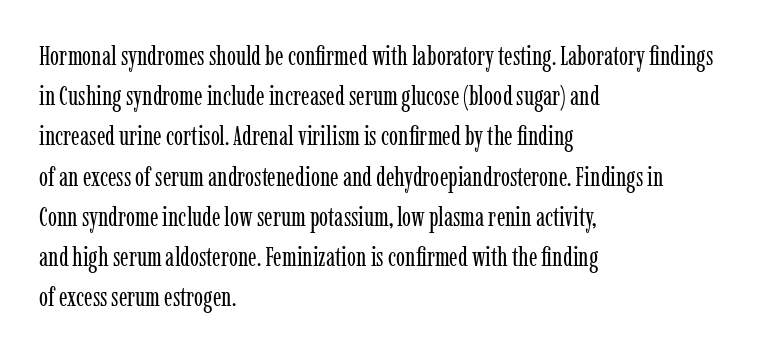
The paragraph shown leans on its left margin. Has an underline been added? It has not. The font's upright variant was chosen for this text. The cut favours lightness, reaching ordinary text weight at its darkest.
